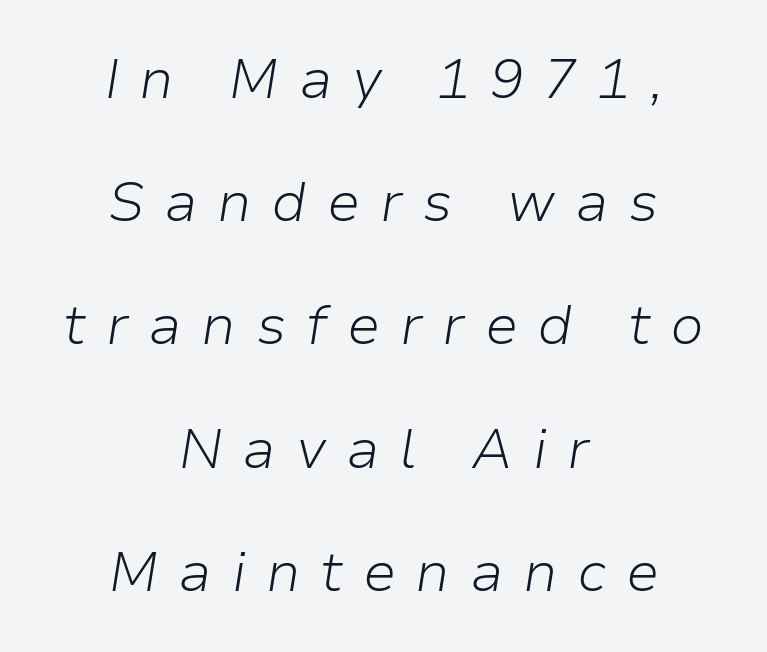
The face looks like a standard text weight, possibly lighter. These lines stack symmetrically, like a column narrowing and widening about its center. Words appear elongated and porous because spacing is wide. The line-height multiplier appears high, well above default.
